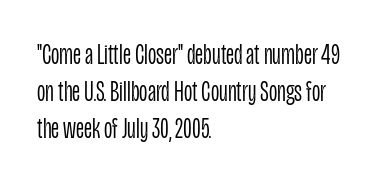
No extra ink here — the face is not bold. These lines are rendered in a variable-pitch font. The tracking reads as untouched default to a designer's eye. Italic: no, the glyphs are upright roman. Each line starts at the same left margin while the right side varies.
